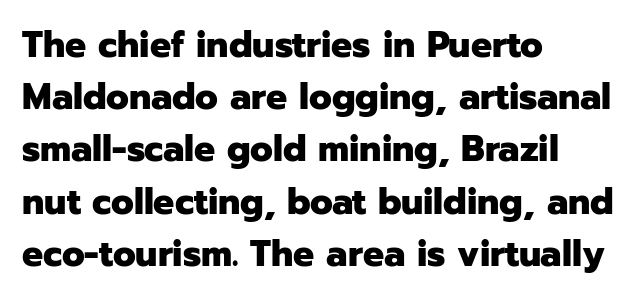
The image shows 37 px heavy sans-serif type, upright; set left-aligned, normal line spacing (1.41x), normal letter spacing, not underlined; low stroke contrast and a medium x-height.
